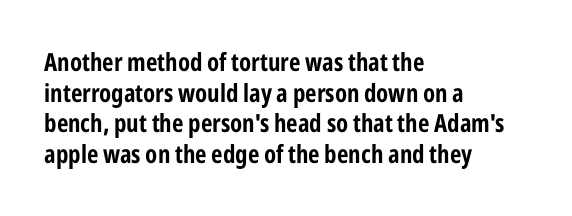
Which margin do the lines hug? The left one — the right edge is uneven. Bare-footed words on every line. Here the glyphs are tracked normally, forming tight word shapes. Does the lettering tilt? It doesn't — this is upright.
